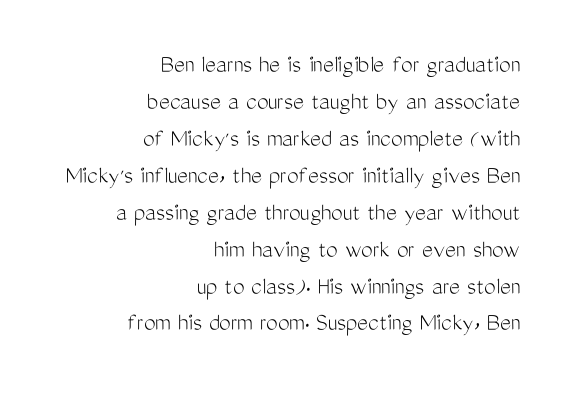
Q: Is the text bold? A: No.
Q: Is the text italic (slanted)? A: No, it is upright.
Q: Is the text underlined? A: No.
Q: How is the paragraph aligned? A: Right-aligned.
Q: Is the spacing between letters normal or unusually wide? A: Normal.
Q: Is the spacing between lines tight, normal or loose? A: Normal.
